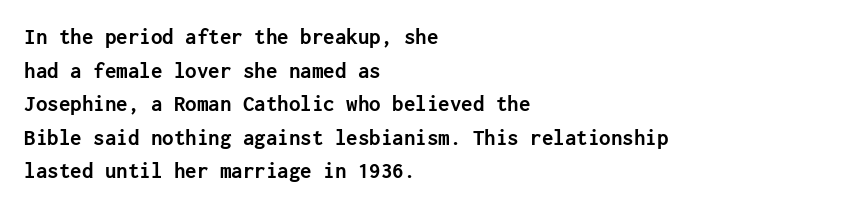
Q: Is the text bold? A: Yes.
Q: Is the text italic (slanted)? A: No, it is upright.
Q: Is the text underlined? A: No.
Q: How is the paragraph aligned? A: Left-aligned.
Q: Is the spacing between letters normal or unusually wide? A: Normal.
Q: Is the spacing between lines tight, normal or loose? A: Normal.
